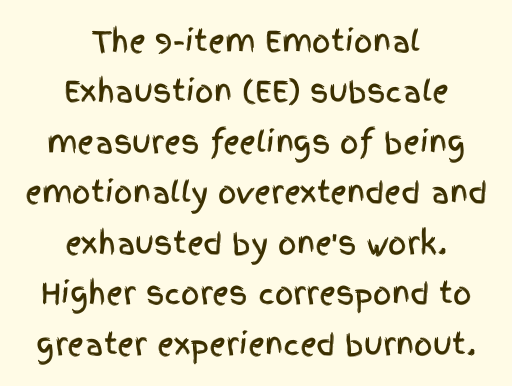
The image shows 29 px condensed sans-serif type, upright; set centered, line spacing 1.74x, normal letter spacing, not underlined; a large x-height.
